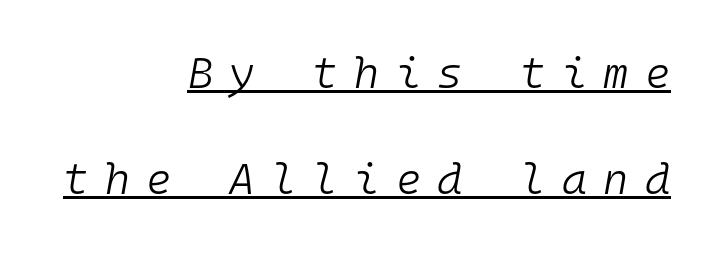
Q: Is the text bold? A: No.
Q: Is the text italic (slanted)? A: Yes, it leans right by about 10 degrees.
Q: Is the text underlined? A: Yes.
Q: How is the paragraph aligned? A: Right-aligned.
Q: Is the spacing between letters normal or unusually wide? A: Unusually wide.
Q: Is the spacing between lines tight, normal or loose? A: Loose.
Q: Width (condensed, normal, or wide)? A: Normal.
Q: Stroke contrast? A: Low.
Q: x-height? A: Medium.
Q: Monospaced? A: Yes.
